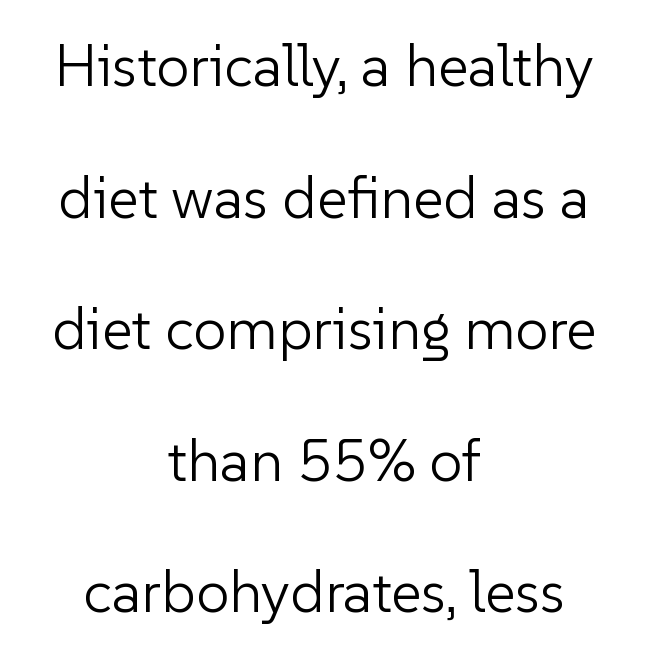
{"serif": "no", "italic": "no", "bold": "no", "weight": "light", "width": "normal", "stroke_contrast": "low", "x_height": "medium", "monospaced": "no", "underline": "no", "align": "center", "line_spacing": "loose", "line_spacing_ratio": 2.23, "letter_spacing": "normal", "letter_spacing_em": 0.0, "glyph_px": 59}
